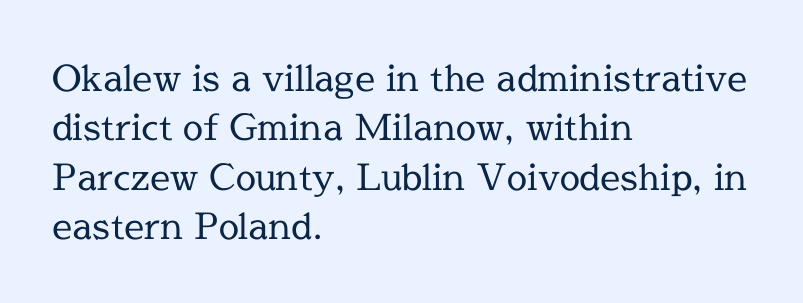
Just letters on the line, the space beneath them empty. The font sits on the lighter half of the weight spectrum, regular included. Does the leading feel generous? No, just average. The face used here is seriffed, in the tradition of book romans. No italicization has been applied; the sample stays upright.
